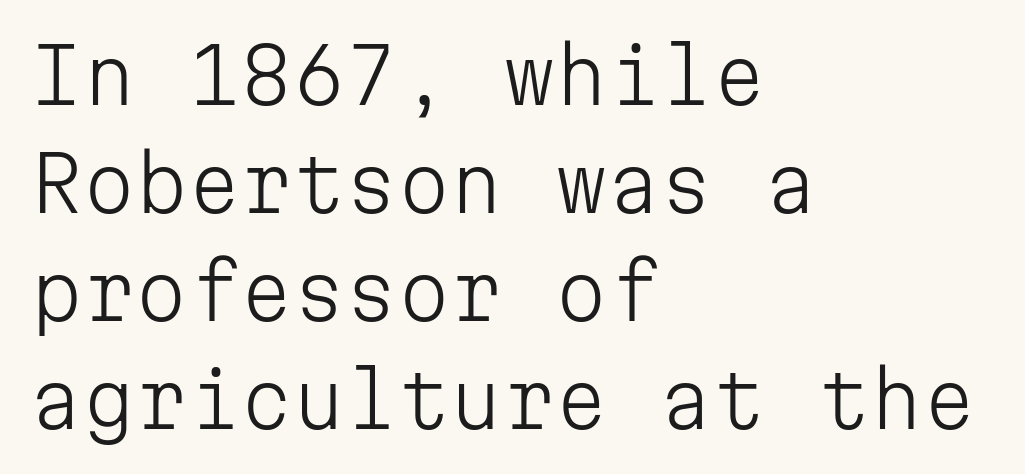
Q: Is the text bold? A: No.
Q: Is the text italic (slanted)? A: No, it is upright.
Q: Is the typeface a serif or a sans-serif typeface? A: Sans-serif.
Q: Is the text underlined? A: No.
Q: How is the paragraph aligned? A: Left-aligned.
Q: Is the spacing between letters normal or unusually wide? A: Normal.
Q: Is the spacing between lines tight, normal or loose? A: Normal.
Q: Width (condensed, normal, or wide)? A: Normal.
Q: Stroke contrast? A: Low.
Q: x-height? A: Medium.
Q: Monospaced? A: Yes.
